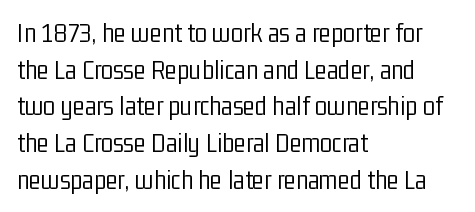
Q: Is the text bold? A: No.
Q: Is the text italic (slanted)? A: No, it is upright.
Q: Is the typeface a serif or a sans-serif typeface? A: Sans-serif.
Q: Is the text underlined? A: No.
Q: How is the paragraph aligned? A: Left-aligned.
Q: Is the spacing between letters normal or unusually wide? A: Normal.
Q: Is the spacing between lines tight, normal or loose? A: Normal.
Q: Width (condensed, normal, or wide)? A: Condensed.
Q: Stroke contrast? A: Low.
Q: x-height? A: Medium.
Q: Monospaced? A: No.
